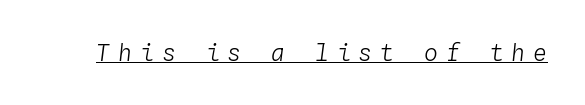
Q: Is the text bold? A: No.
Q: Is the text italic (slanted)? A: Yes, it leans right by about 4 degrees.
Q: Is the text underlined? A: Yes.
Q: Is the spacing between letters normal or unusually wide? A: Unusually wide.
